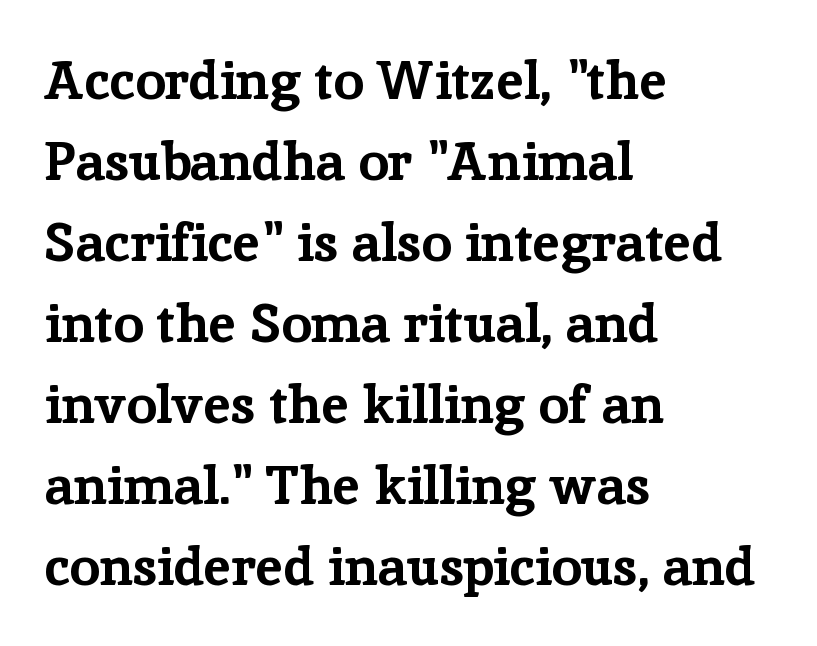
Nope, not italic — everything's standing straight. Typographically, this falls in the serif category. The rows are spaced the way most documents space them. This sample uses plain, unmodified letter spacing. I'd describe the lettering as bold — thick and assertive. Layout note: lines flush left.
